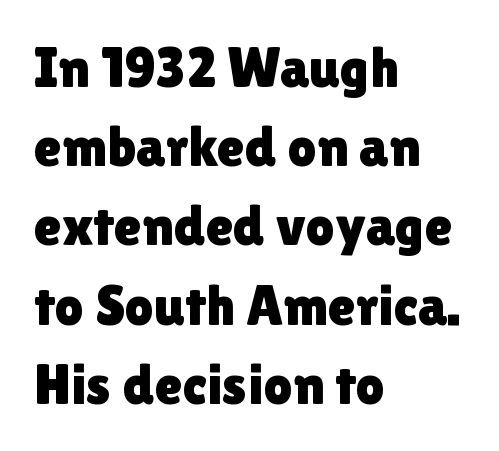
Q: Is the text italic (slanted)? A: No, it is upright.
Q: Is the typeface a serif or a sans-serif typeface? A: Sans-serif.
Q: Is the text underlined? A: No.
Q: How is the paragraph aligned? A: Left-aligned.
Q: Is the spacing between letters normal or unusually wide? A: Normal.
Q: Is the spacing between lines tight, normal or loose? A: Normal.
Q: Width (condensed, normal, or wide)? A: Normal.
Q: x-height? A: Medium.
Q: Monospaced? A: No.
